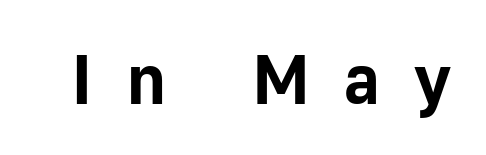
{"serif": "no", "italic": "no", "bold": "yes", "weight": "bold", "width": "normal", "stroke_contrast": "low", "x_height": "medium", "monospaced": "no", "underline": "no", "letter_spacing": "wide", "letter_spacing_em": 0.49, "glyph_px": 70}
